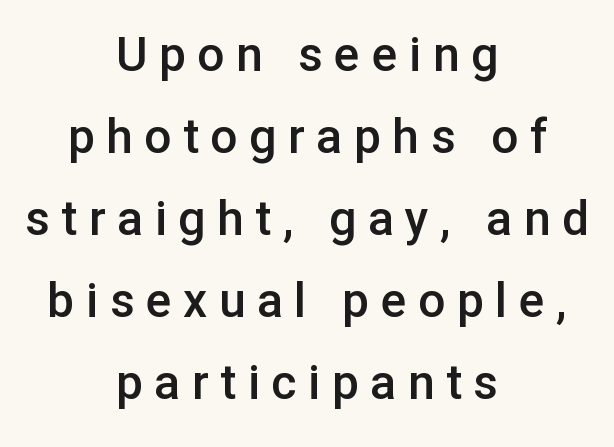
Q: Is the text bold? A: Semi-bold.
Q: Is the text italic (slanted)? A: No, it is upright.
Q: Is the typeface a serif or a sans-serif typeface? A: Sans-serif.
Q: Is the text underlined? A: No.
Q: How is the paragraph aligned? A: Centered.
Q: Is the spacing between letters normal or unusually wide? A: Unusually wide.
Q: Width (condensed, normal, or wide)? A: Normal.
Q: Stroke contrast? A: Low.
Q: x-height? A: Medium.
Q: Monospaced? A: No.
